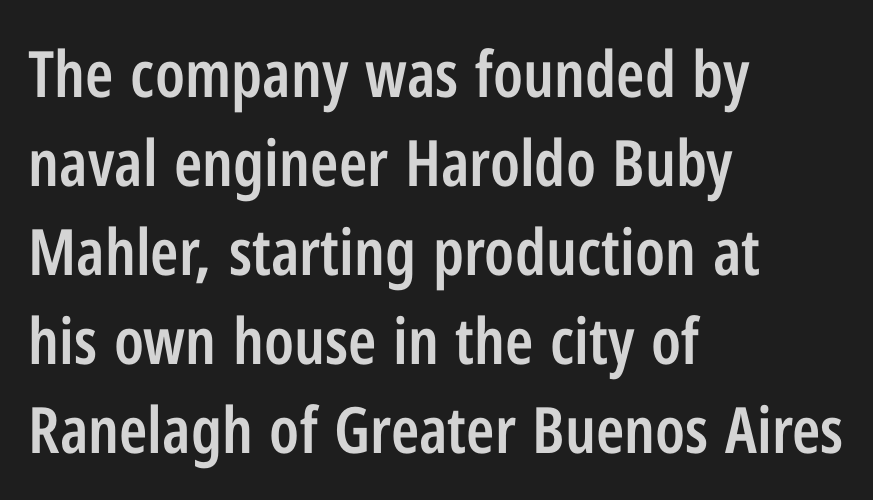
Q: Is the text bold? A: Semi-bold.
Q: Is the text italic (slanted)? A: No, it is upright.
Q: Is the typeface a serif or a sans-serif typeface? A: Sans-serif.
Q: Is the text underlined? A: No.
Q: How is the paragraph aligned? A: Left-aligned.
Q: Is the spacing between letters normal or unusually wide? A: Normal.
Q: Is the spacing between lines tight, normal or loose? A: Normal.
Q: Width (condensed, normal, or wide)? A: Condensed.
Q: Stroke contrast? A: Low.
Q: x-height? A: Medium.
Q: Monospaced? A: No.
